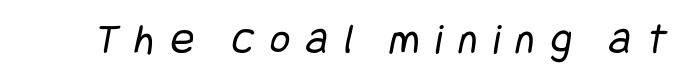
Plain, unruled lines of type. Each letter's strokes conclude bluntly, with no projecting serifs. How are the letters spaced? Widely, with obvious added tracking. The letterforms sit at book weight or below.
